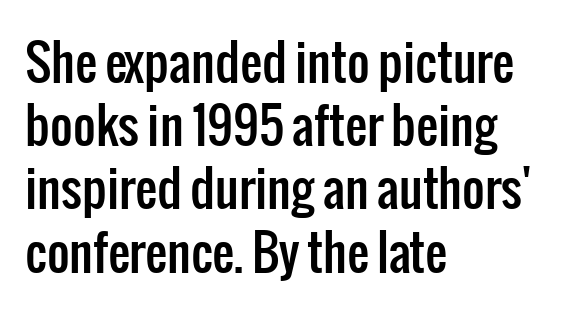
The image shows 49 px condensed sans-serif type, upright; set left-aligned, normal line spacing (1.29x), normal letter spacing, not underlined; low stroke contrast and a medium x-height.
